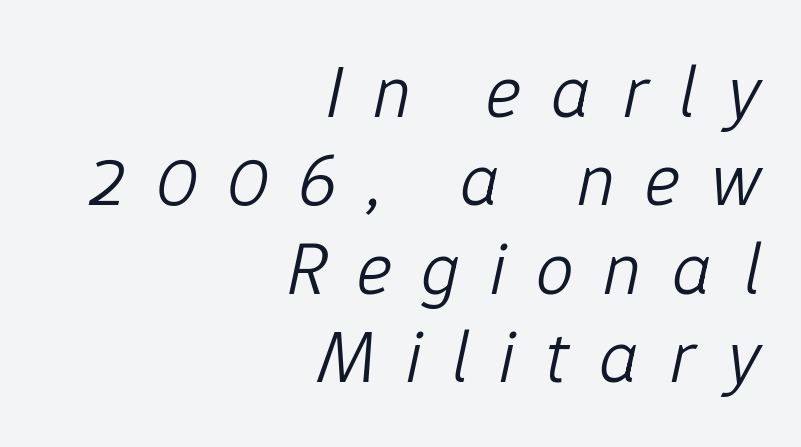
Any mark beneath the type? The region is blank. Typeset ragged left — the right edge is the straight one. You could not count columns in this text — the font is proportionally spaced. The tracking reads as deliberately expanded to a designer's eye. This is not heavy type; no bold has been used. This is oblique type, the kind used for emphasis or titles.
